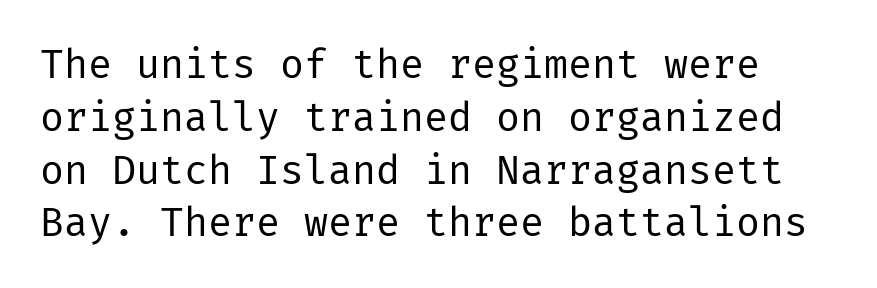
Interline gaps are of average width in this sample. Every stem runs plumb, perpendicular to the baseline. These glyphs show unthickened strokes, regular width or finer. The letterforms sit shoulder to shoulder at normal distance. The space directly below the letters is spotless. Letterform terminals end flat and unadorned throughout the passage.
